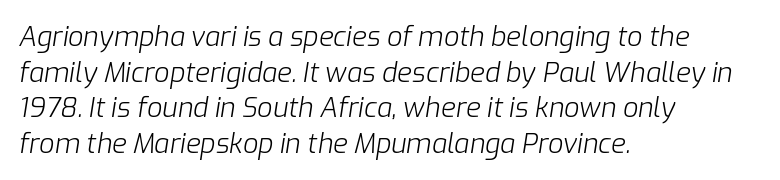
Think standard paragraph weight, or any step lighter than that. Decoration check: the copy has no underline. One glance says typical: line gaps are just what's usual. A typesetter would call this zero additional tracking. Quick note: italic. Which margin do the lines hug? The left one — the right edge is uneven.
